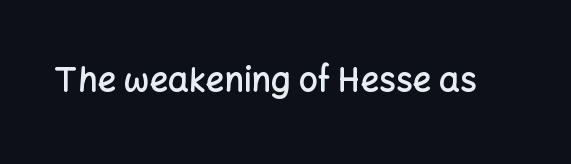
The image shows 33 px semibold sans-serif type, upright; set normal letter spacing, not underlined; low stroke contrast and a medium x-height.
